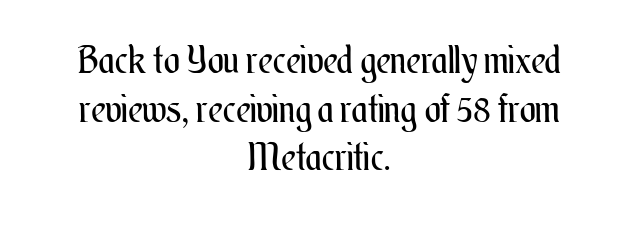
Q: Is the text bold? A: No.
Q: Is the text italic (slanted)? A: No, it is upright.
Q: Is the text underlined? A: No.
Q: How is the paragraph aligned? A: Centered.
Q: Is the spacing between letters normal or unusually wide? A: Normal.
Q: Is the spacing between lines tight, normal or loose? A: Normal.
Q: Width (condensed, normal, or wide)? A: Condensed.
Q: Stroke contrast? A: Medium.
Q: x-height? A: Small.
Q: Monospaced? A: No.
